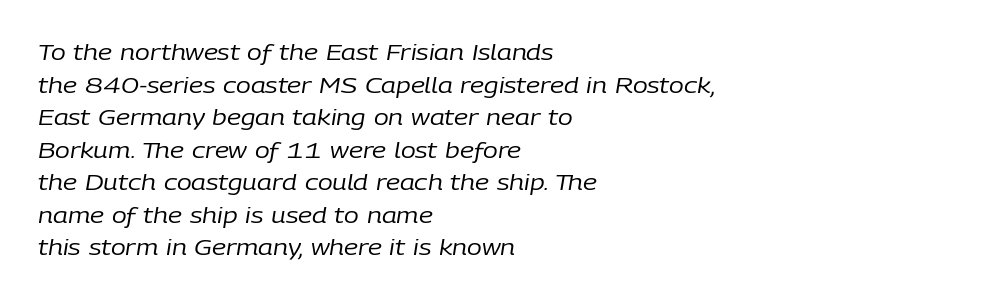
{"italic": "yes", "lean": "right", "slant_degrees": 9, "bold": "no", "underline": "no", "align": "left", "line_spacing": "normal", "line_spacing_ratio": 1.48, "letter_spacing": "normal", "letter_spacing_em": 0.0, "glyph_px": 22}
